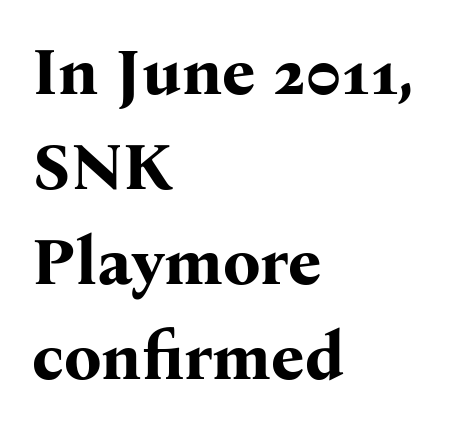
When letters stand straight like this, we call the style roman or upright. Type style note: has serifs. A dark, heavy texture on the line: the type is bold. The type is set solid horizontally, with unmodified tracking. Note the varied advance widths — an 'i' is clearly narrower than an 'm'. The vertical gap from one line to the next is medium.
